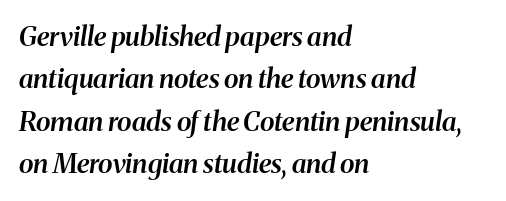
Q: Is the text bold? A: Semi-bold.
Q: Is the text italic (slanted)? A: Yes, it leans right by about 8 degrees.
Q: Is the text underlined? A: No.
Q: How is the paragraph aligned? A: Left-aligned.
Q: Is the spacing between letters normal or unusually wide? A: Normal.
Q: Is the spacing between lines tight, normal or loose? A: Normal.
